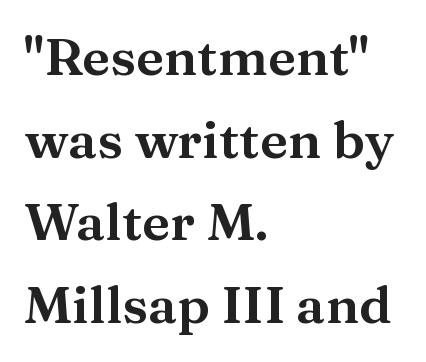
Here the designer chose a conventional face with non-uniform glyph widths. This is serif lettering, the kind often seen in printed books. Ascenders rise straight up at ninety degrees. Observe the ordinary spacing: letters are neighbours, not strangers. The ragged edge is on the right, which tells us the setting is flush left. Is there much room between lines? A standard amount, neither cramped nor airy.
